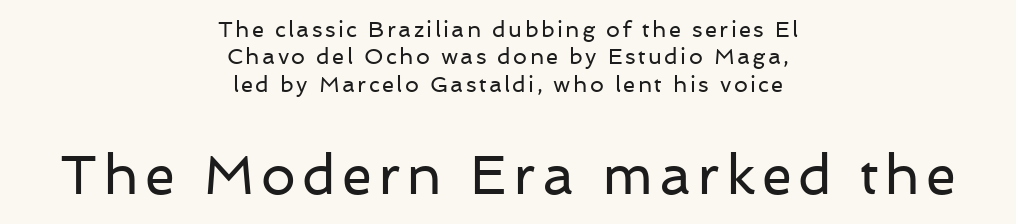
Q: Is the text bold? A: No.
Q: Is the text italic (slanted)? A: No, it is upright.
Q: Is the typeface a serif or a sans-serif typeface? A: Sans-serif.
Q: Is the text underlined? A: No.
Q: How is the paragraph aligned? A: Centered.
Q: Which block of text is set in a larger size, the first (top) or the second (bottom)? A: The second (bottom) one.
Q: Width (condensed, normal, or wide)? A: Normal.
Q: Stroke contrast? A: Low.
Q: x-height? A: Medium.
Q: Monospaced? A: No.
